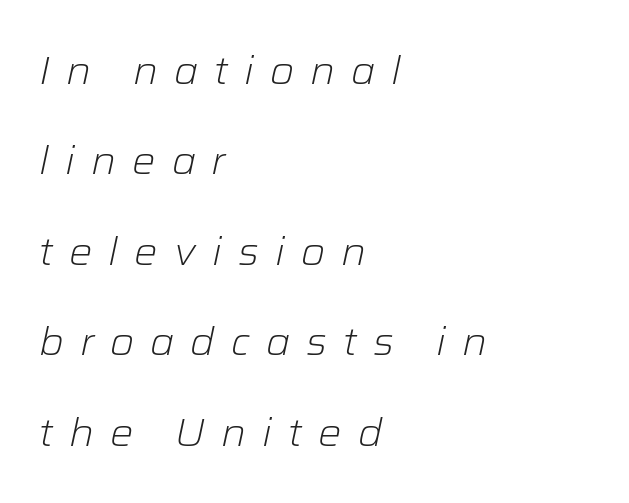
{"italic": "yes", "lean": "right", "slant_degrees": 12, "bold": "no", "weight": "light", "width": "normal", "stroke_contrast": "low", "x_height": "medium", "monospaced": "no", "underline": "no", "align": "left", "line_spacing": "loose", "line_spacing_ratio": 2.32, "letter_spacing": "wide", "letter_spacing_em": 0.41, "glyph_px": 39}
